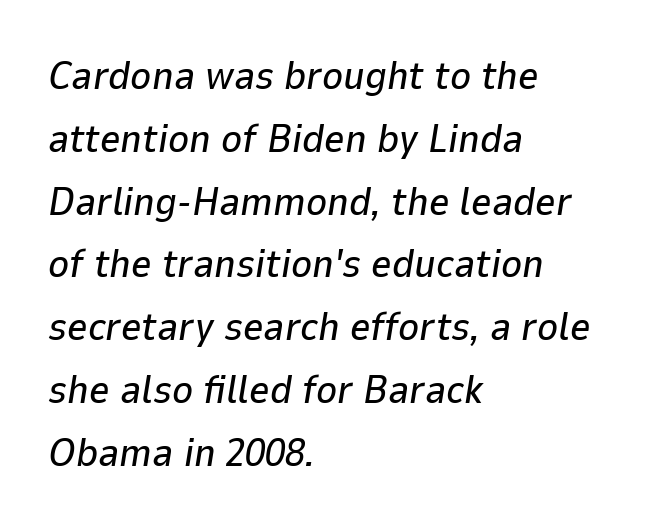
{"italic": "yes", "lean": "right", "slant_degrees": 9, "width": "normal", "stroke_contrast": "low", "x_height": "medium", "monospaced": "no", "underline": "no", "align": "left", "line_spacing": "normal", "line_spacing_ratio": 1.57, "letter_spacing": "normal", "letter_spacing_em": 0.0, "glyph_px": 40}
